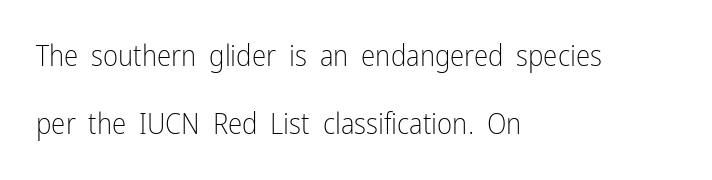
The image shows 29 px light, condensed sans-serif type, upright; set left-aligned, loose line spacing (2.35x), normal letter spacing, not underlined; low stroke contrast and a medium x-height.
